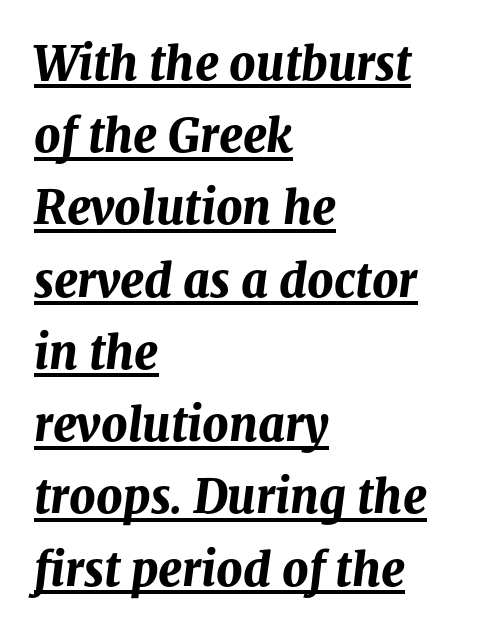
The image shows 46 px bold type, italic (leaning right); set left-aligned, normal line spacing (1.57x), normal letter spacing, underlined; medium stroke contrast and a medium x-height.
